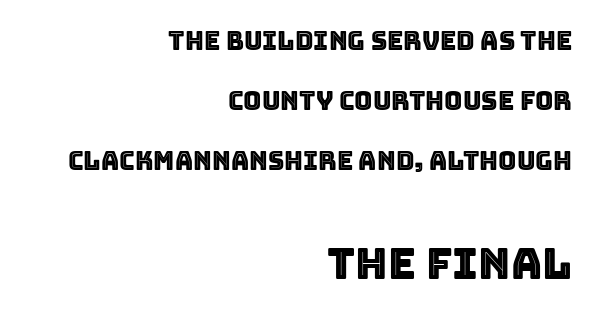
{"italic": "no", "width": "normal", "x_height": "large", "monospaced": "no", "underline": "no", "align": "right", "line_spacing": "loose", "line_spacing_ratio": 2.4, "letter_spacing": "normal", "letter_spacing_em": 0.0, "larger_block": "second", "size_ratio": 1.72, "glyph_px": 43}
